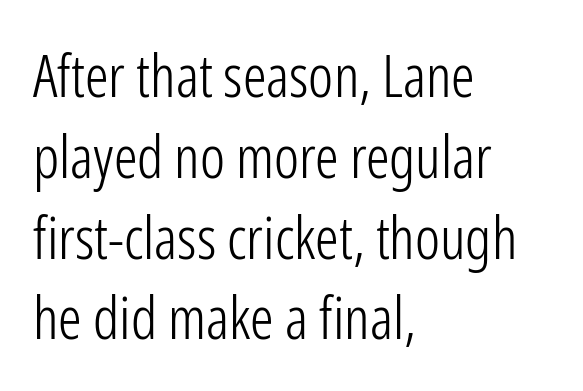
The image shows 59 px light, condensed sans-serif type, upright; set left-aligned, normal line spacing (1.37x), normal letter spacing, not underlined; low stroke contrast and a medium x-height.
